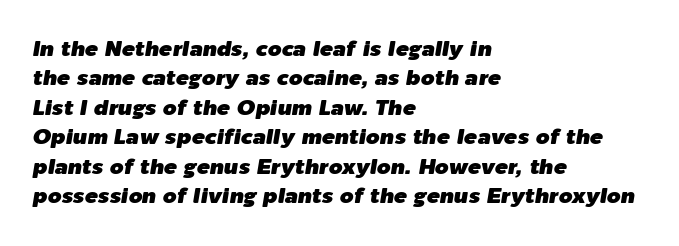
This rendering uses left alignment, leaving the right contour irregular. The gap between lines stays unmarked. One glance says typical: line gaps are just what's usual. A typesetter would call this zero additional tracking. Slanted lettering throughout.
